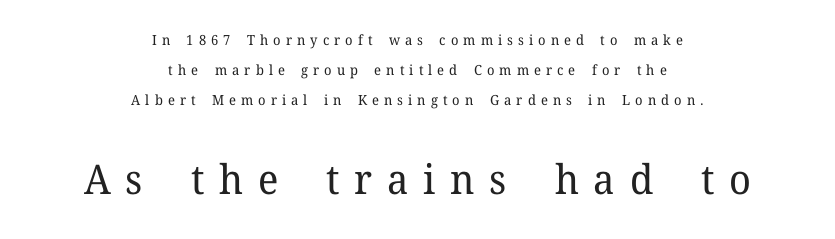
The image shows 41 px regular-weight serif type, upright; set centered, loose line spacing (2.13x), unusually wide letter spacing (+0.36 em), not underlined; the second (bottom) block is 2.93x larger; low stroke contrast and a medium x-height.
